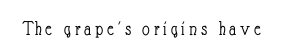
Nope, not italic — everything's standing straight. Weight: regular or lighter. This rendering features lettering with no underline.
